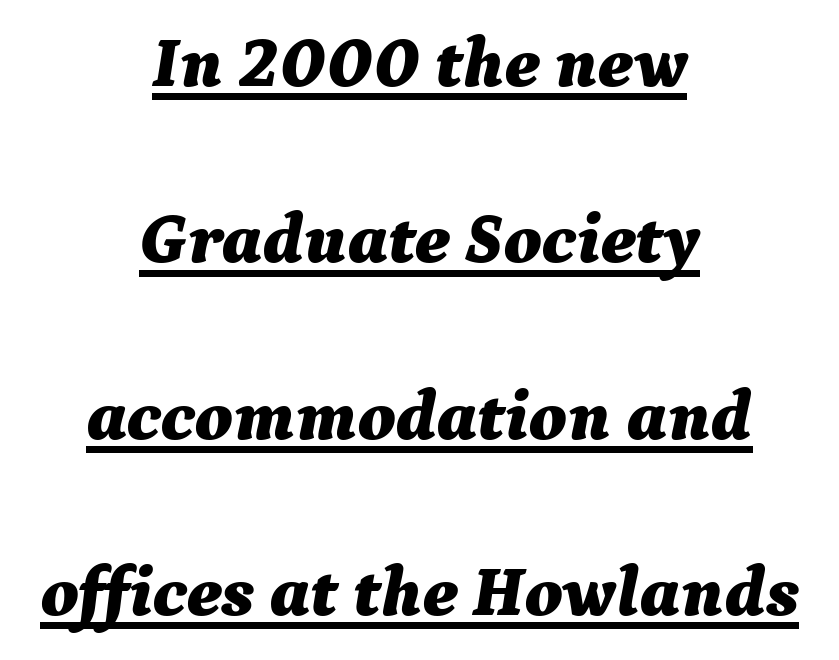
{"italic": "yes", "lean": "right", "slant_degrees": 9, "bold": "yes", "weight": "bold", "width": "normal", "stroke_contrast": "medium", "x_height": "medium", "monospaced": "no", "underline": "yes", "align": "center", "line_spacing": "loose", "line_spacing_ratio": 2.45, "letter_spacing": "normal", "letter_spacing_em": 0.0, "glyph_px": 72}
